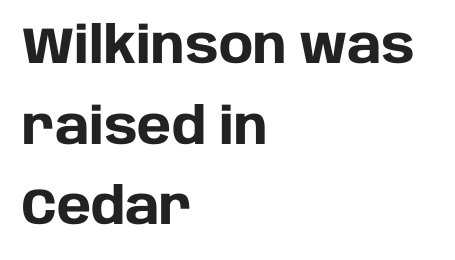
Stroke terminals: plain, sans-serif. The paragraph shown leans on its left margin. The glyphs are unaccompanied by any horizontal stroke below them. Plenty of ink on the page — the face is bold.
